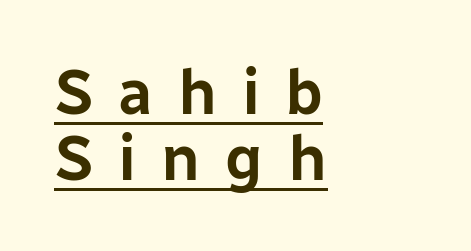
It's the straight-up-and-down kind of type. Line starts are locked; line ends wander. Compared with undecorated copy, this sample adds a rule below the words. The passage shown is typed in a proportional face where columns would drift.
